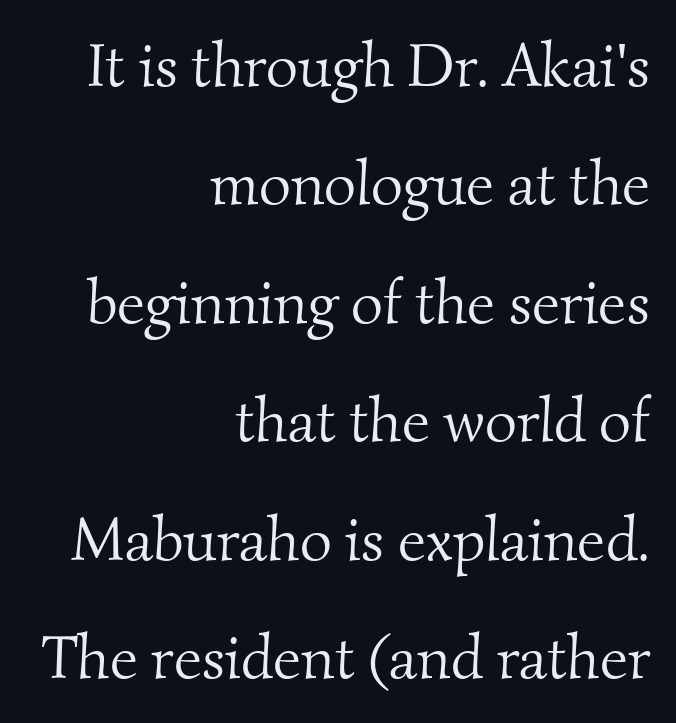
The image shows 62 px light serif type; set right-aligned, loose line spacing (1.91x), normal letter spacing, not underlined; medium stroke contrast and a small x-height.
